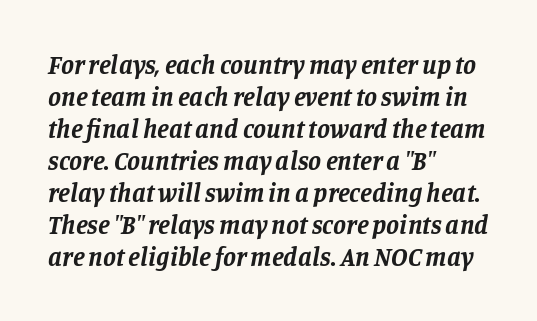
Heft: maximum for text — a bold. Check the space under the baseline: it is left empty. The font's italic variant was chosen for this text. The paragraph has a hard left edge and a soft right edge.
